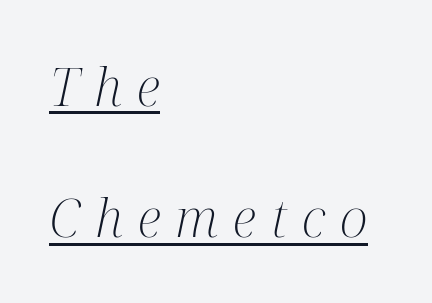
The image shows 53 px light, condensed serif type, italic (leaning right); set left-aligned, loose line spacing (2.48x), unusually wide letter spacing (+0.28 em), underlined; medium stroke contrast and a medium x-height.
